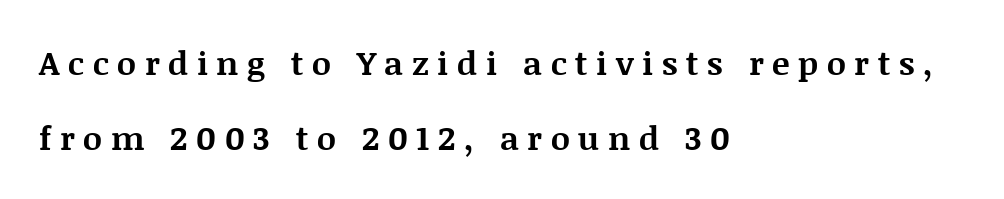
{"serif": "yes", "italic": "no", "bold": "yes", "weight": "bold", "width": "normal", "stroke_contrast": "medium", "x_height": "large", "monospaced": "no", "underline": "no", "align": "left", "line_spacing": "loose", "line_spacing_ratio": 2.27, "letter_spacing": "wide", "letter_spacing_em": 0.26, "glyph_px": 33}
